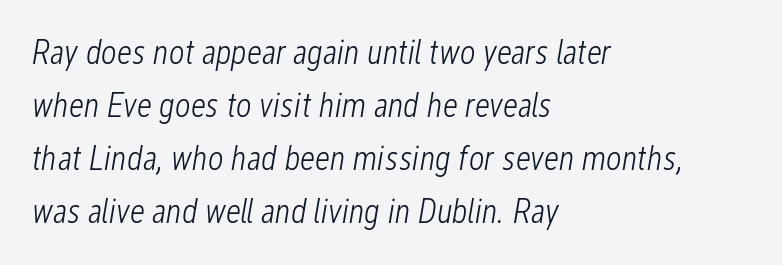
Q: Is the text bold? A: No.
Q: Is the text italic (slanted)? A: Yes, it leans right by about 12 degrees.
Q: Is the text underlined? A: No.
Q: How is the paragraph aligned? A: Left-aligned.
Q: Is the spacing between letters normal or unusually wide? A: Normal.
Q: Is the spacing between lines tight, normal or loose? A: Normal.
Q: Width (condensed, normal, or wide)? A: Condensed.
Q: Stroke contrast? A: Low.
Q: x-height? A: Medium.
Q: Monospaced? A: No.
